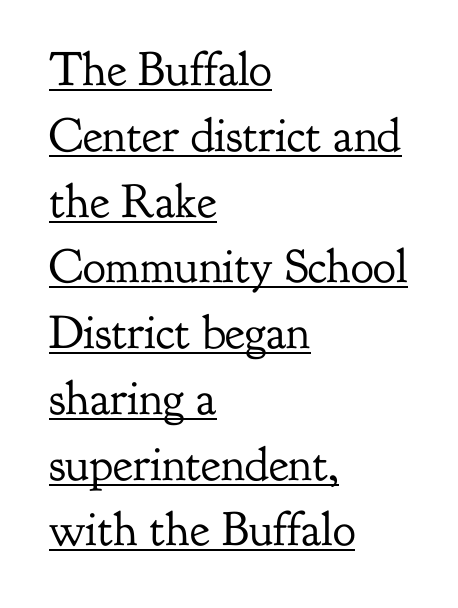
The passage shown is underscored from start to finish. Regarding leading, the lines here are spaced in the standard way. Unlike italic type, these characters show no tilt at all. The text block is weighted toward the left margin, trailing off unevenly rightward. The letters look calm and open, with moderate or lighter stems. Look at the tracking — it's just the regular setting, nothing added.
